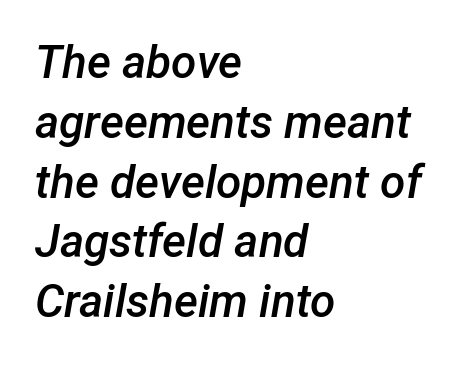
Q: Is the text bold? A: Semi-bold.
Q: Is the text italic (slanted)? A: Yes, it leans right by about 12 degrees.
Q: Is the text underlined? A: No.
Q: How is the paragraph aligned? A: Left-aligned.
Q: Is the spacing between letters normal or unusually wide? A: Normal.
Q: Is the spacing between lines tight, normal or loose? A: Normal.
Q: Width (condensed, normal, or wide)? A: Normal.
Q: Stroke contrast? A: Low.
Q: x-height? A: Medium.
Q: Monospaced? A: No.
